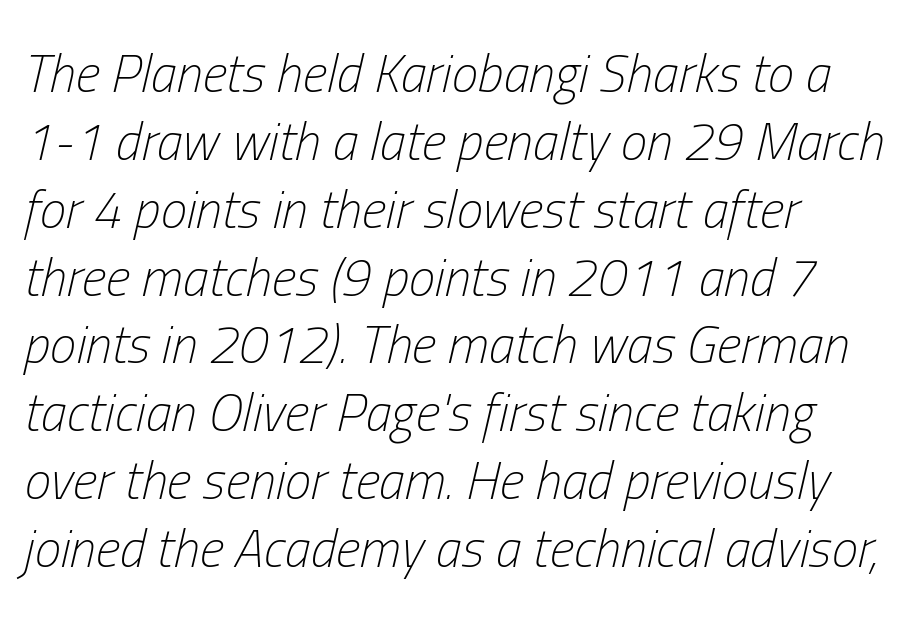
{"italic": "yes", "lean": "right", "slant_degrees": 13, "bold": "no", "weight": "light", "width": "condensed", "stroke_contrast": "low", "x_height": "medium", "monospaced": "no", "underline": "no", "align": "left", "line_spacing": "normal", "line_spacing_ratio": 1.28, "letter_spacing": "normal", "letter_spacing_em": 0.0, "glyph_px": 53}
